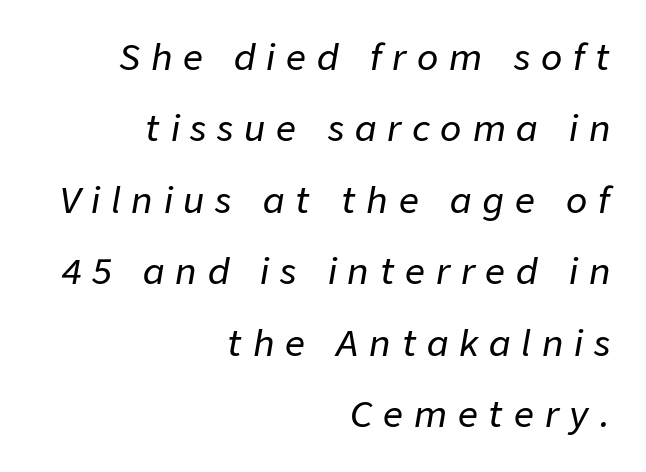
One glance says open: line gaps are wider than usual. The paragraph shown leans on its right margin. Is the type slanted? Yes — the strokes lean at a clear angle. How are the letters spaced? Widely, with obvious added tracking. A bare baseline throughout the passage. Varying glyph widths throughout — classic text-font behaviour.
